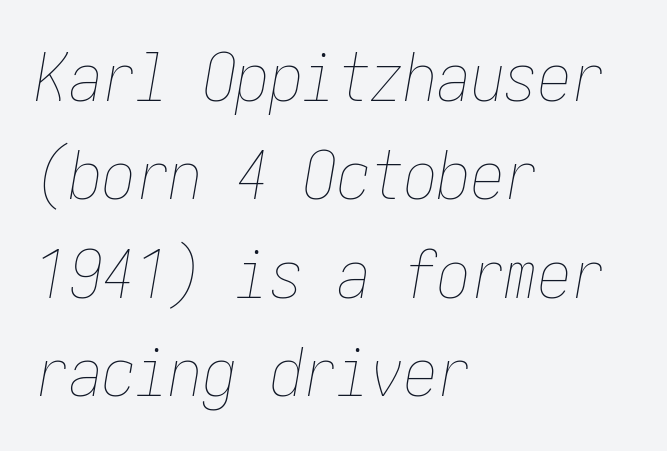
{"italic": "yes", "lean": "right", "slant_degrees": 10, "bold": "no", "weight": "thin", "width": "condensed", "stroke_contrast": "low", "x_height": "medium", "underline": "no", "align": "left", "line_spacing": "normal", "line_spacing_ratio": 1.47, "letter_spacing": "normal", "letter_spacing_em": 0.0, "glyph_px": 67}
